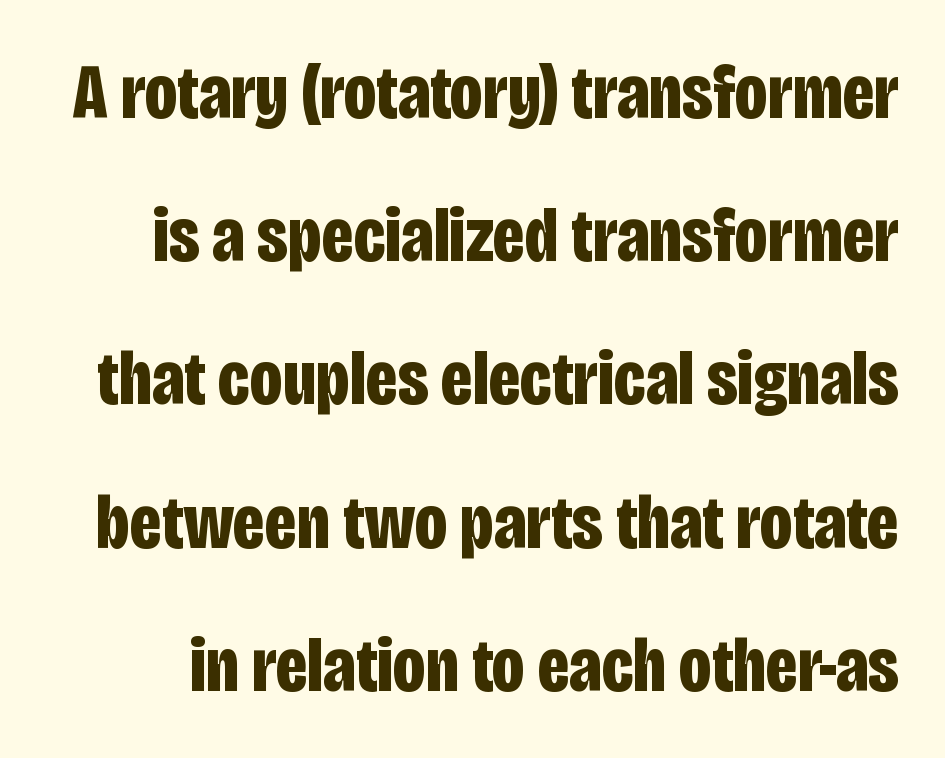
If you drew a line through each stem, it would be perfectly vertical. These lines keep a tight, regular rhythm from letter to letter. Quick note: underline off. Type style note: lacks serifs.
